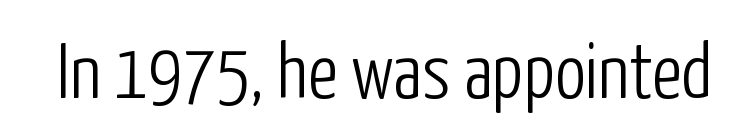
Rendered with straight, roman letterforms. Font category for this specimen: sans-serif. Honestly, the letter spacing is just normal — you wouldn't notice it. Letters have the restrained weight of plain body copy at most. Think of a printed novel: that variable character pitch is what you see here. Honestly, there is no underline to notice here at all.
